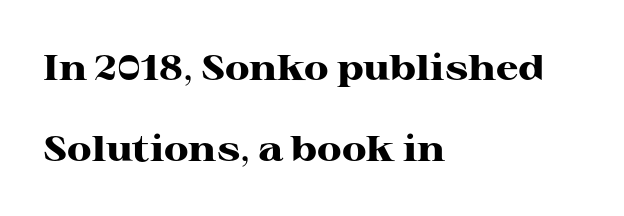
The image shows 36 px heavy, wide serif type, upright; set left-aligned, loose line spacing (2.24x), normal letter spacing, not underlined; high stroke contrast and a medium x-height.
